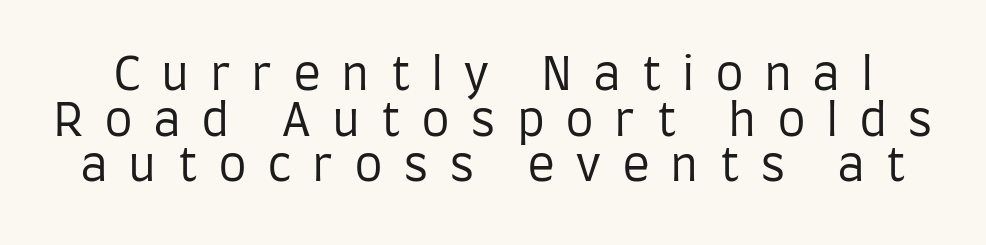
Words appear elongated and porous because spacing is wide. No word sits above an underline. The face used here is proportionally spaced, like ordinary book or web type. Vertical strokes here are truly vertical. The strokes carry an ordinary text weight at most.
